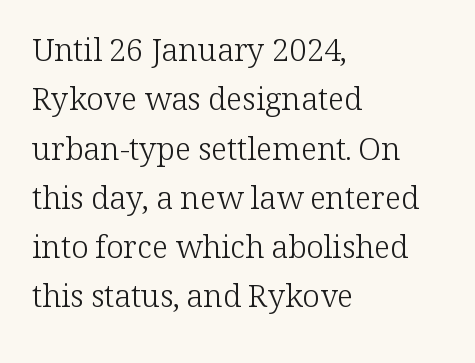
The image shows 31 px light serif type, upright; set left-aligned, normal line spacing (1.59x), normal letter spacing, not underlined; low stroke contrast and a medium x-height.
